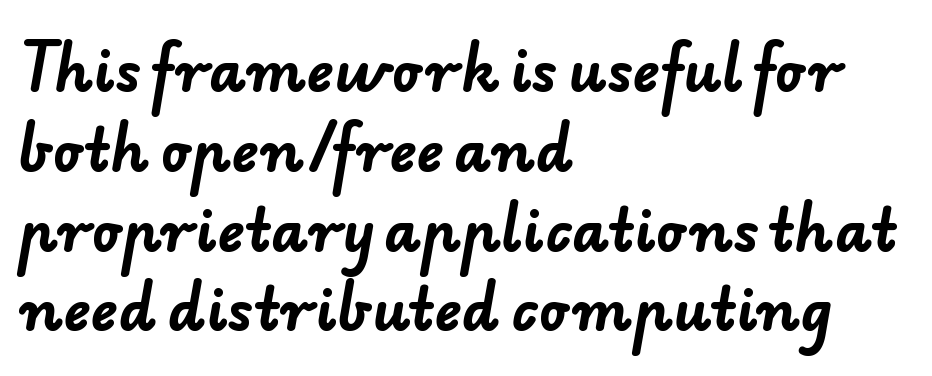
{"serif": "no", "bold": "yes", "weight": "bold", "width": "normal", "stroke_contrast": "low", "x_height": "small", "monospaced": "no", "underline": "no", "align": "left", "line_spacing": "normal", "line_spacing_ratio": 1.4, "letter_spacing": "normal", "letter_spacing_em": 0.0, "glyph_px": 57}
